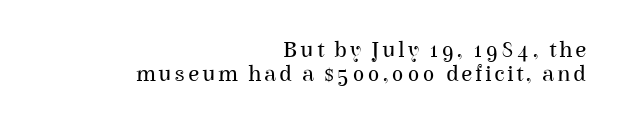
The image shows 23 px text type, upright; set right-aligned, tight line spacing (1.06x), not underlined.
